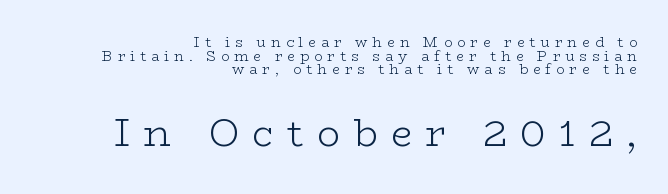
The image shows 38 px light, wide serif type, upright; set right-aligned, tight line spacing (0.98x), unusually wide letter spacing (+0.35 em), not underlined; the second (bottom) block is 2.71x larger; low stroke contrast and a medium x-height.
